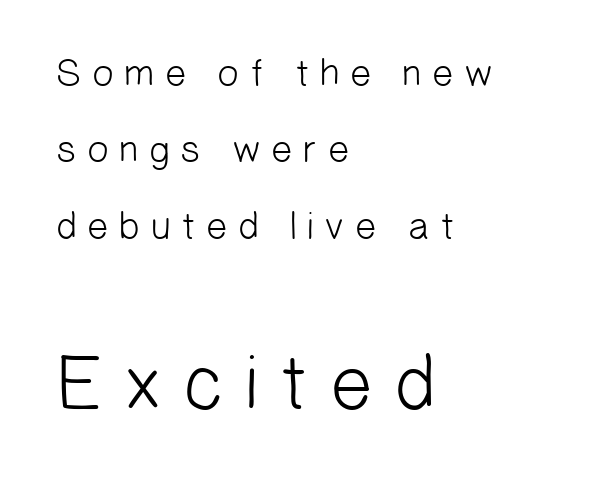
Look at the glyph heights: the lower group is clearly the bigger setting. Vertical spacing — loose. Is the stroke heavy? The answer is a plain regular-or-lighter. Letters rest on an invisible, unmarked baseline. The characters display no serif detailing; their extremities are plain.
